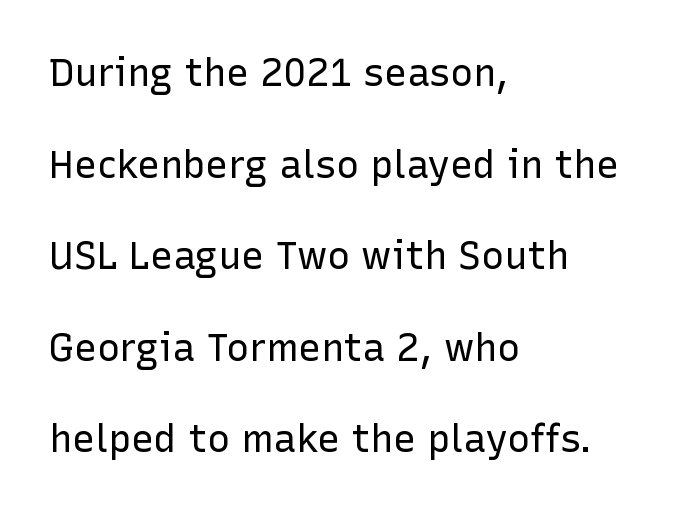
{"serif": "no", "italic": "no", "bold": "no", "weight": "regular", "width": "normal", "stroke_contrast": "low", "x_height": "medium", "monospaced": "no", "underline": "no", "align": "left", "line_spacing": "loose", "line_spacing_ratio": 2.41, "letter_spacing": "normal", "letter_spacing_em": 0.0, "glyph_px": 38}
